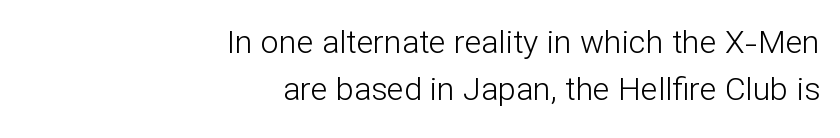
Q: Is the text bold? A: No.
Q: Is the text italic (slanted)? A: No, it is upright.
Q: Is the typeface a serif or a sans-serif typeface? A: Sans-serif.
Q: Is the text underlined? A: No.
Q: How is the paragraph aligned? A: Right-aligned.
Q: Is the spacing between letters normal or unusually wide? A: Normal.
Q: Is the spacing between lines tight, normal or loose? A: Normal.
Q: Width (condensed, normal, or wide)? A: Normal.
Q: Stroke contrast? A: Low.
Q: x-height? A: Medium.
Q: Monospaced? A: No.
